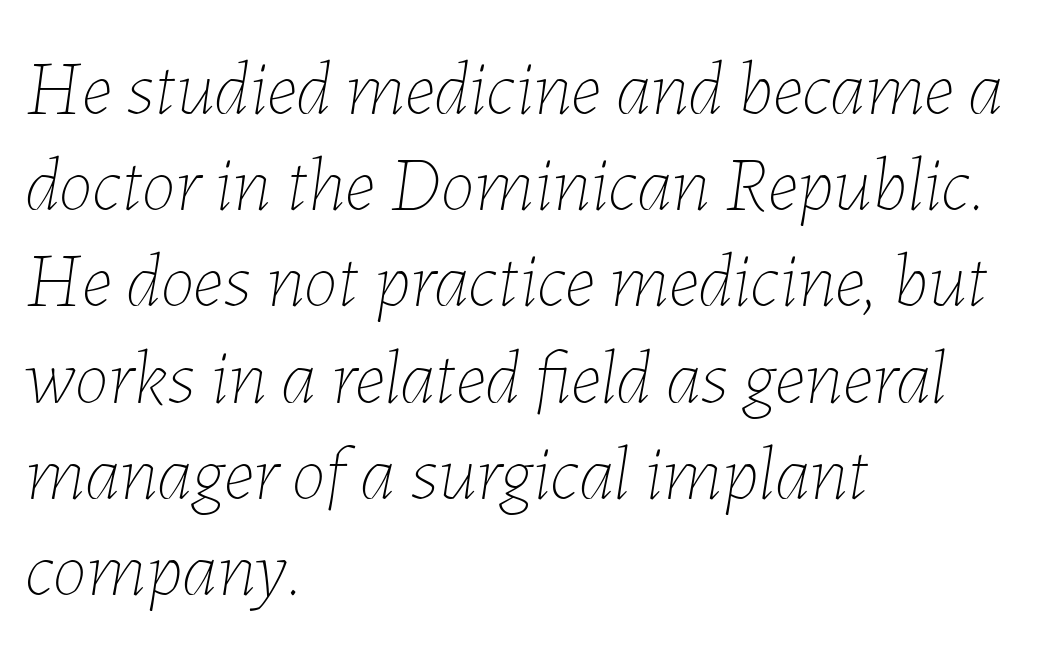
Q: Is the text bold? A: No.
Q: Is the text italic (slanted)? A: Yes, it leans right by about 7 degrees.
Q: Is the text underlined? A: No.
Q: How is the paragraph aligned? A: Left-aligned.
Q: Is the spacing between letters normal or unusually wide? A: Normal.
Q: Is the spacing between lines tight, normal or loose? A: Normal.
Q: Width (condensed, normal, or wide)? A: Normal.
Q: Stroke contrast? A: Low.
Q: x-height? A: Medium.
Q: Monospaced? A: No.
